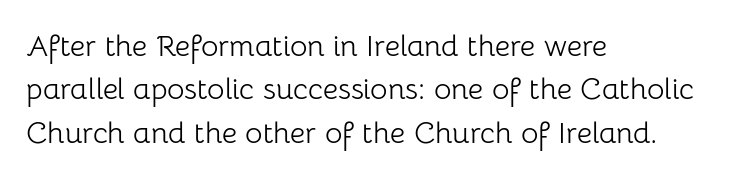
{"serif": "no", "italic": "no", "bold": "no", "weight": "light", "width": "normal", "stroke_contrast": "low", "x_height": "medium", "monospaced": "no", "underline": "no", "align": "left", "line_spacing": "normal", "line_spacing_ratio": 1.45, "letter_spacing": "normal", "letter_spacing_em": 0.0, "glyph_px": 30}
